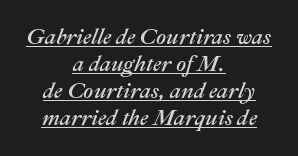
{"italic": "yes", "lean": "right", "slant_degrees": 22, "underline": "yes", "align": "center", "line_spacing_ratio": 1.23, "letter_spacing": "normal", "letter_spacing_em": 0.0, "glyph_px": 22}
